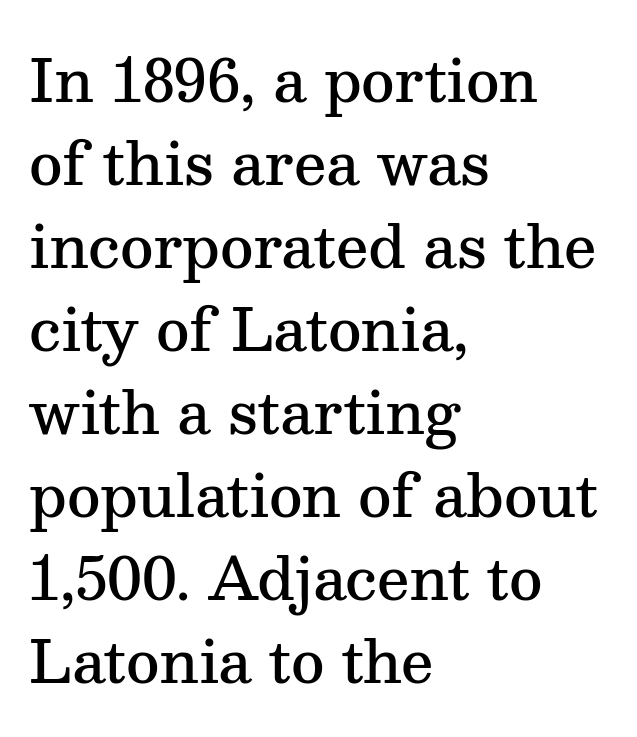
Short and long lines alike share a common starting point at left. No word sits above an underline. Weight check: semibold — heavier than regular, not quite bold. How are the letters spaced? Ordinarily, with no added tracking. This is roman type, the default non-slanted kind.
